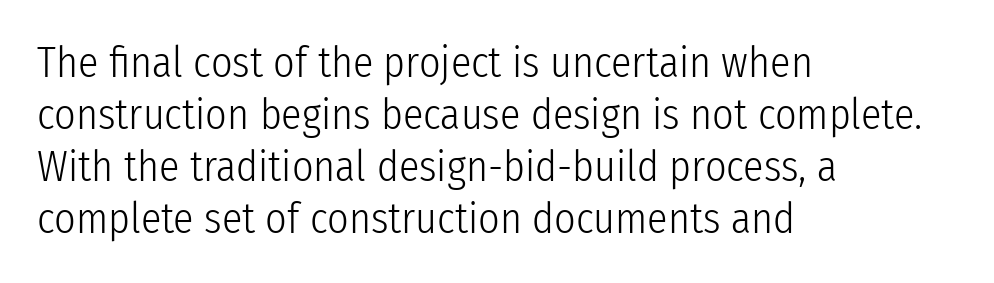
{"serif": "no", "italic": "no", "bold": "no", "weight": "light", "width": "condensed", "stroke_contrast": "low", "x_height": "medium", "monospaced": "no", "underline": "no", "align": "left", "line_spacing_ratio": 1.24, "letter_spacing": "normal", "letter_spacing_em": 0.0, "glyph_px": 42}
